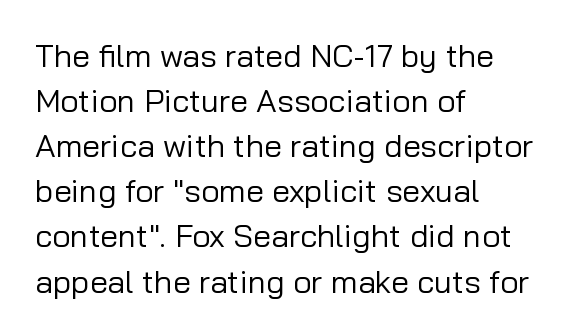
Q: Is the text bold? A: No.
Q: Is the text italic (slanted)? A: No, it is upright.
Q: Is the typeface a serif or a sans-serif typeface? A: Sans-serif.
Q: Is the text underlined? A: No.
Q: How is the paragraph aligned? A: Left-aligned.
Q: Is the spacing between letters normal or unusually wide? A: Normal.
Q: Is the spacing between lines tight, normal or loose? A: Normal.
Q: Width (condensed, normal, or wide)? A: Normal.
Q: Stroke contrast? A: Low.
Q: x-height? A: Medium.
Q: Monospaced? A: No.
